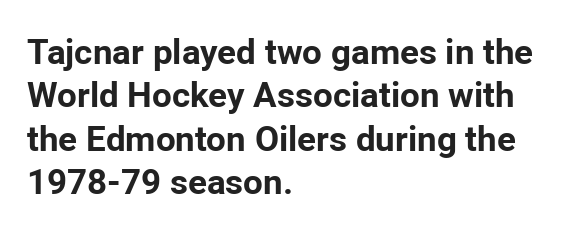
{"serif": "no", "italic": "no", "bold": "yes", "weight": "bold", "width": "normal", "stroke_contrast": "low", "x_height": "medium", "monospaced": "no", "underline": "no", "align": "left", "line_spacing_ratio": 1.24, "letter_spacing": "normal", "letter_spacing_em": 0.0, "glyph_px": 35}
